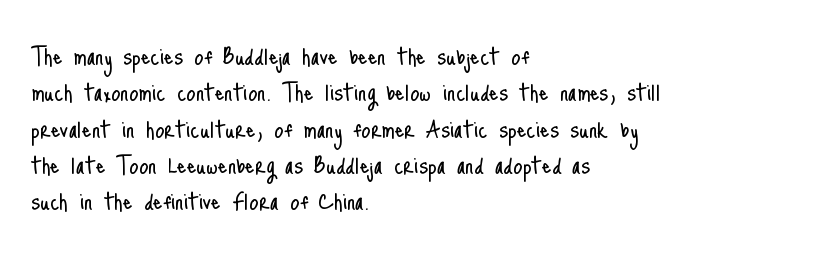
Think of a printed novel: that variable character pitch is what you see here. This sample is left-justified, so line endings fall wherever the words run out. It's the straight-up-and-down kind of type. Check under the words: just untouched page.
